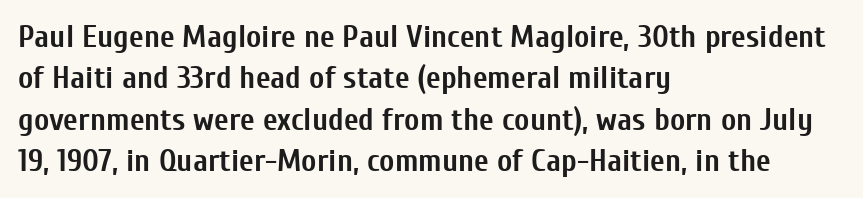
Notice how the passage keeps a crisp vertical edge on the left only. The glyphs are unaccompanied by any horizontal stroke below them. These lines are rendered in a variable-pitch font. In terms of posture, this sample is upright. What weight is shown? A full bold with thick strokes. A typesetter would label this face a sans.
